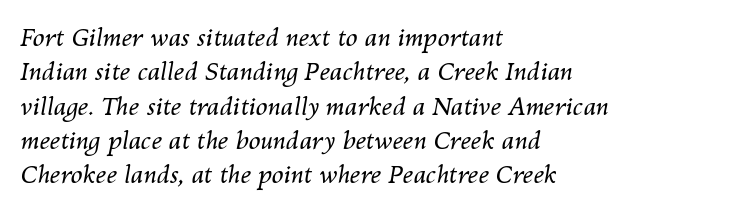
Q: Is the text bold? A: No.
Q: Is the text italic (slanted)? A: Yes, it leans right by about 10 degrees.
Q: Is the text underlined? A: No.
Q: How is the paragraph aligned? A: Left-aligned.
Q: Is the spacing between letters normal or unusually wide? A: Normal.
Q: Is the spacing between lines tight, normal or loose? A: Normal.
